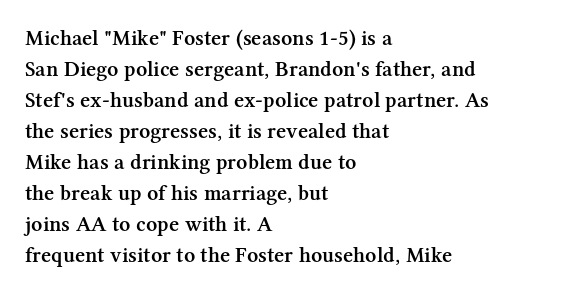
{"italic": "no", "bold": "semi", "underline": "no", "align": "left", "line_spacing": "normal", "line_spacing_ratio": 1.41, "letter_spacing": "normal", "letter_spacing_em": 0.0, "glyph_px": 22}
